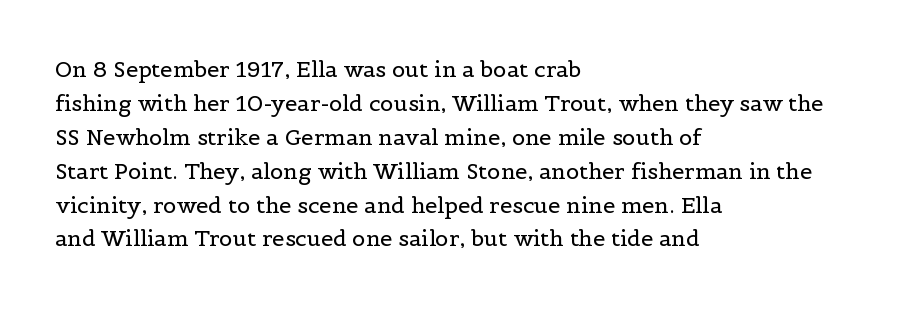
Q: Is the text bold? A: No.
Q: Is the text italic (slanted)? A: No, it is upright.
Q: Is the text underlined? A: No.
Q: How is the paragraph aligned? A: Left-aligned.
Q: Is the spacing between letters normal or unusually wide? A: Normal.
Q: Is the spacing between lines tight, normal or loose? A: Normal.
